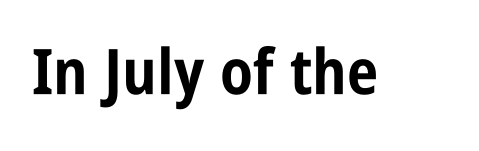
Q: Is the text bold? A: Yes.
Q: Is the text italic (slanted)? A: No, it is upright.
Q: Is the typeface a serif or a sans-serif typeface? A: Sans-serif.
Q: Is the text underlined? A: No.
Q: Is the spacing between letters normal or unusually wide? A: Normal.
Q: Width (condensed, normal, or wide)? A: Condensed.
Q: Stroke contrast? A: Low.
Q: x-height? A: Large.
Q: Monospaced? A: No.
